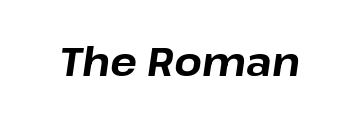
The glyphs are unaccompanied by any horizontal stroke below them. The horizontal fit of the characters is conventional and even. Every letter is thick-stroked: bold, no question. The letters are slanted; this is an italic face. The rendering uses natural spacing where letterforms have individual widths.
